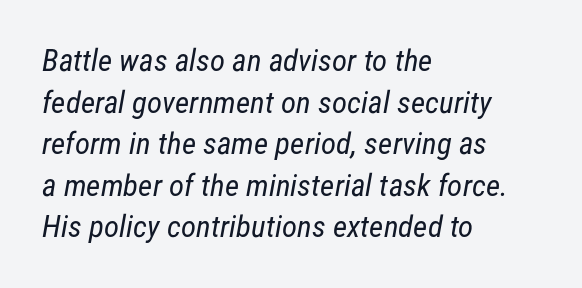
The image shows 31 px regular-weight, condensed sans-serif type; set left-aligned, normal line spacing (1.34x), normal letter spacing, not underlined; low stroke contrast and a medium x-height.
